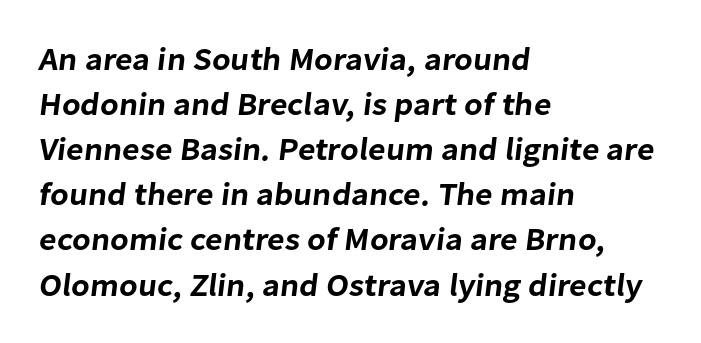
{"serif": "no", "width": "normal", "stroke_contrast": "low", "x_height": "medium", "monospaced": "no", "underline": "no", "align": "left", "line_spacing": "normal", "line_spacing_ratio": 1.41, "letter_spacing": "normal", "letter_spacing_em": 0.0, "glyph_px": 32}
